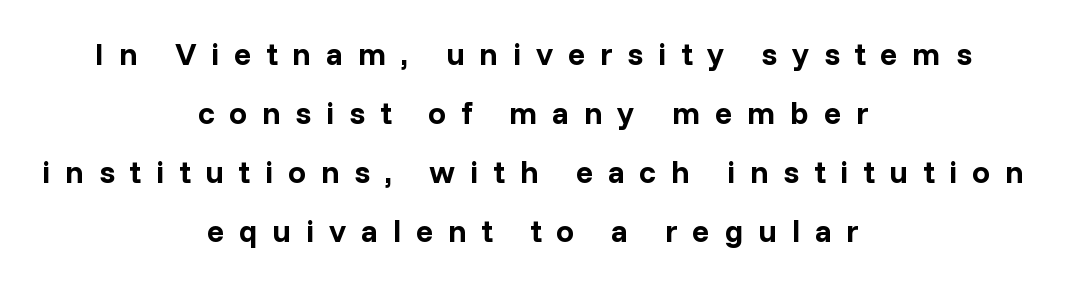
The gap between lines stays unmarked. Spacing between characters has been opened up far beyond the box default. A typesetter would mark this as roman, not italic. Neither beginnings nor endings align; midpoints do. What kind of face is this? One without serifs — a sans.
